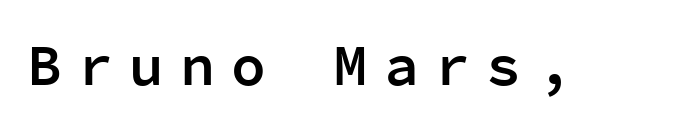
{"serif": "no", "italic": "no", "bold": "semi", "weight": "semibold", "width": "normal", "stroke_contrast": "low", "x_height": "medium", "monospaced": "yes", "underline": "no", "letter_spacing": "wide", "letter_spacing_em": 0.28, "glyph_px": 58}
